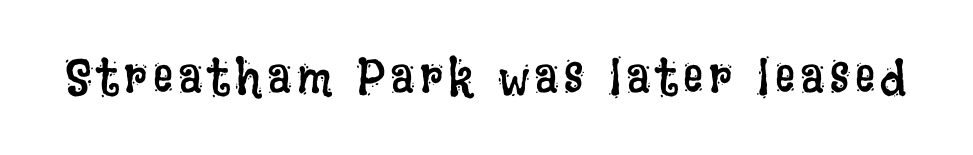
The image shows 50 px regular-weight, condensed type, upright; set not underlined; low stroke contrast and a large x-height.
